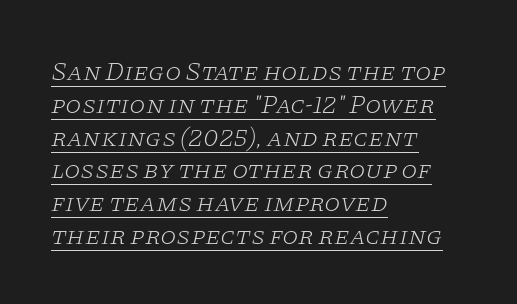
Q: Is the text bold? A: No.
Q: Is the text italic (slanted)? A: Yes, it leans right by about 11 degrees.
Q: Is the text underlined? A: Yes.
Q: How is the paragraph aligned? A: Left-aligned.
Q: Is the spacing between letters normal or unusually wide? A: Normal.
Q: Is the spacing between lines tight, normal or loose? A: Normal.
